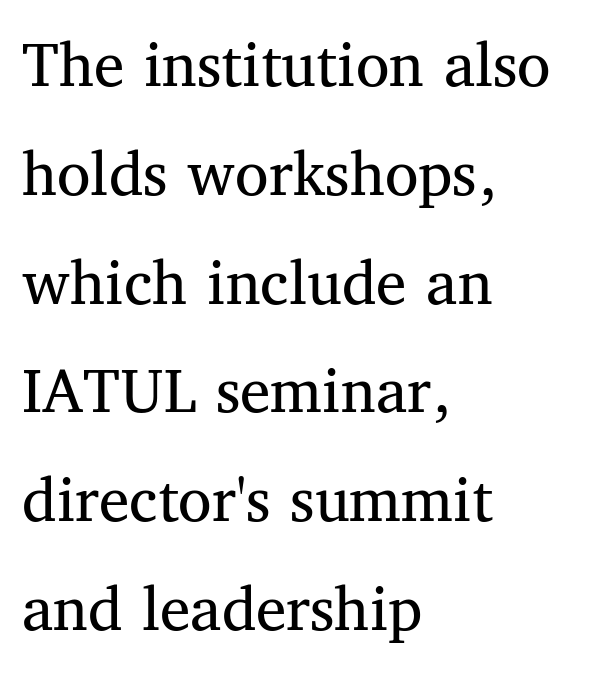
Q: Is the text bold? A: No.
Q: Is the text italic (slanted)? A: No, it is upright.
Q: Is the typeface a serif or a sans-serif typeface? A: Serif.
Q: Is the text underlined? A: No.
Q: How is the paragraph aligned? A: Left-aligned.
Q: Is the spacing between letters normal or unusually wide? A: Normal.
Q: Is the spacing between lines tight, normal or loose? A: Normal.
Q: Width (condensed, normal, or wide)? A: Normal.
Q: Stroke contrast? A: Medium.
Q: x-height? A: Medium.
Q: Monospaced? A: No.
